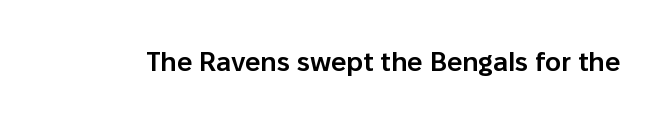
Honestly, the letter spacing is just normal — you wouldn't notice it. Only glyphs here, with clear space below each row. The typography opts for an upright posture over an oblique one. Set as a demibold, roughly 600 on the weight scale.
